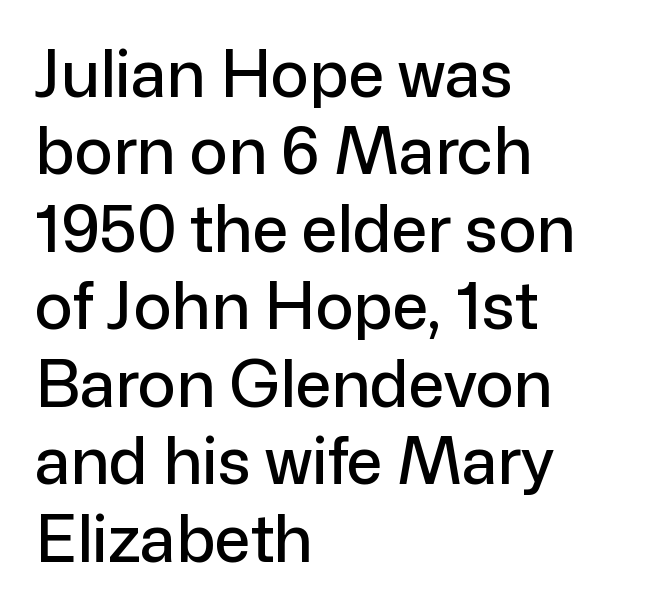
Grotesque or geometric, the face here clearly has no serifs. Line beginnings align vertically; line endings do not. The specimen reads as upright at a glance. The horizontal fit of the characters is conventional and even. Varying glyph widths throughout — classic text-font behaviour.
